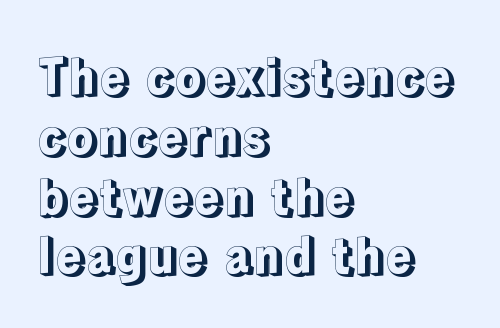
The image shows 49 px text type, upright; set left-aligned, line spacing 1.22x, normal letter spacing, not underlined; a medium x-height.
